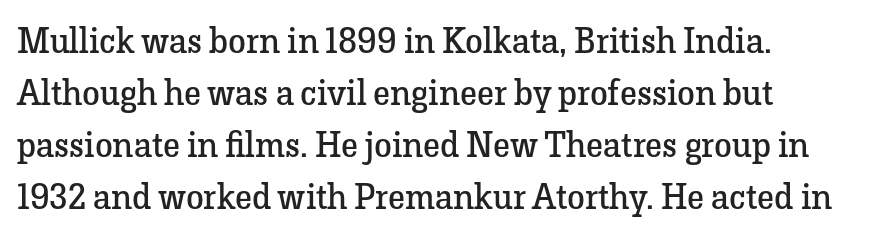
The image shows 36 px regular-weight serif type, upright; set left-aligned, normal line spacing (1.44x), normal letter spacing, not underlined; low stroke contrast and a medium x-height.
